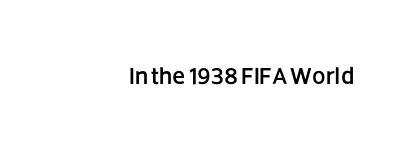
The gaps between neighbouring characters are ordinary and unremarkable. Ordinary non-slanted type is in use. The strip under each line holds only bare page. Line endings align vertically; line beginnings do not.
